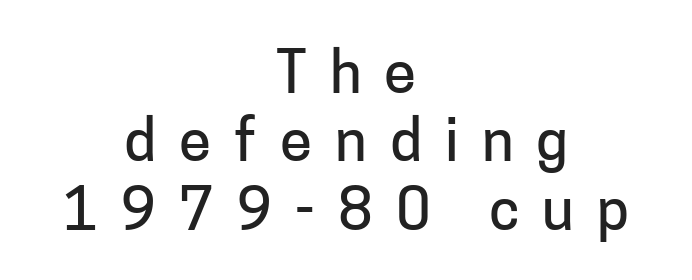
Designer's note — italics off, roman on. Spacing verdict: proportional, widths tailored to each character. The lines are quadded center. The zone under the glyphs is completely vacant.
